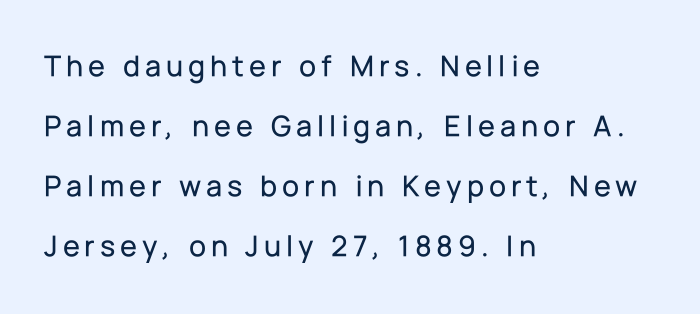
{"serif": "no", "italic": "no", "width": "normal", "stroke_contrast": "low", "x_height": "medium", "monospaced": "no", "underline": "no", "align": "left", "line_spacing": "loose", "line_spacing_ratio": 1.94, "glyph_px": 31}
